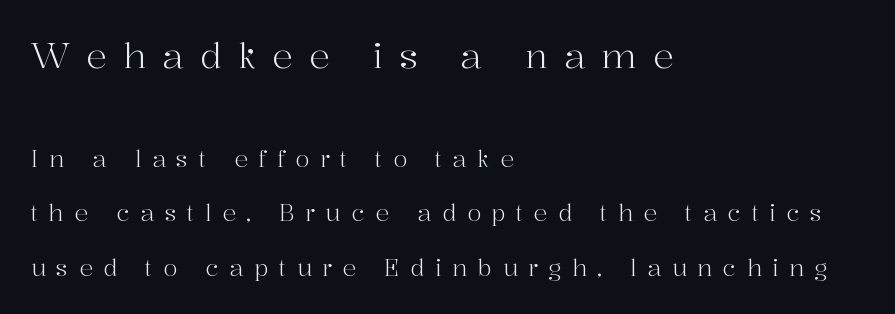
Observe the serifs anchoring each vertical stroke in this sample. A typesetter would call this proportional, since set widths differ per character. Do the letters lean? They stand straight. The rendering uses a large line-height, opening up the rows. Clear beneath every line of the passage.
